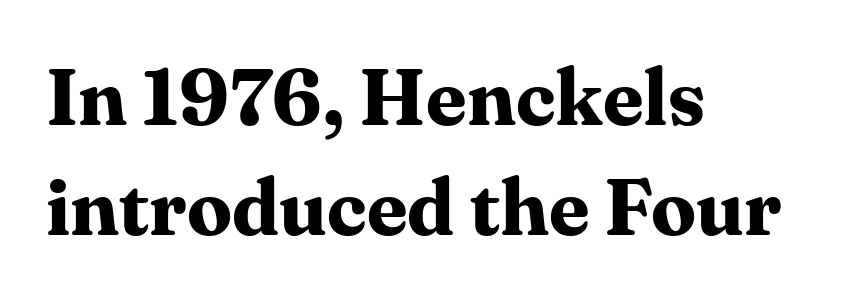
Q: Is the text bold? A: Yes.
Q: Is the text italic (slanted)? A: No, it is upright.
Q: Is the typeface a serif or a sans-serif typeface? A: Serif.
Q: Is the text underlined? A: No.
Q: How is the paragraph aligned? A: Left-aligned.
Q: Is the spacing between letters normal or unusually wide? A: Normal.
Q: Is the spacing between lines tight, normal or loose? A: Normal.
Q: Width (condensed, normal, or wide)? A: Normal.
Q: Stroke contrast? A: Medium.
Q: x-height? A: Medium.
Q: Monospaced? A: No.
